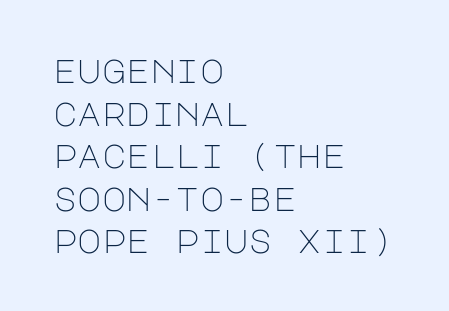
Q: Is the text bold? A: No.
Q: Is the text italic (slanted)? A: No, it is upright.
Q: Is the typeface a serif or a sans-serif typeface? A: Sans-serif.
Q: Is the text underlined? A: No.
Q: How is the paragraph aligned? A: Left-aligned.
Q: Is the spacing between letters normal or unusually wide? A: Normal.
Q: Is the spacing between lines tight, normal or loose? A: Normal.
Q: Width (condensed, normal, or wide)? A: Normal.
Q: Stroke contrast? A: Low.
Q: x-height? A: Large.
